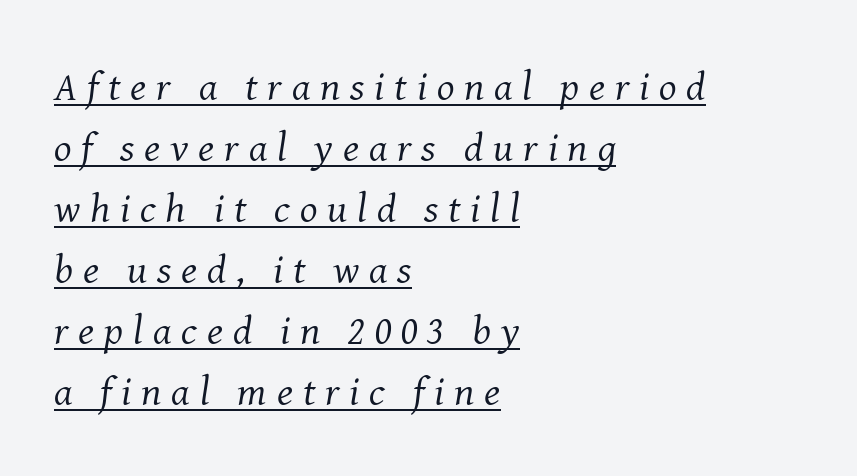
{"serif": "yes", "italic": "yes", "lean": "right", "slant_degrees": 8, "bold": "no", "weight": "regular", "width": "normal", "stroke_contrast": "medium", "x_height": "medium", "monospaced": "no", "underline": "yes", "align": "left", "line_spacing": "normal", "line_spacing_ratio": 1.49, "letter_spacing": "wide", "letter_spacing_em": 0.24, "glyph_px": 41}
